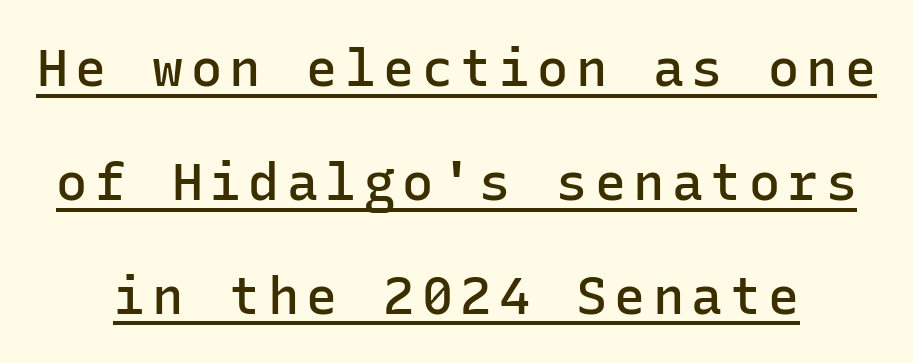
The rendering uses a semibold face; strokes are thickened but not to full bold. The rendering uses the underline text-decoration. Posture: upright roman. Widely set lines give the paragraph a tall, airy silhouette.
